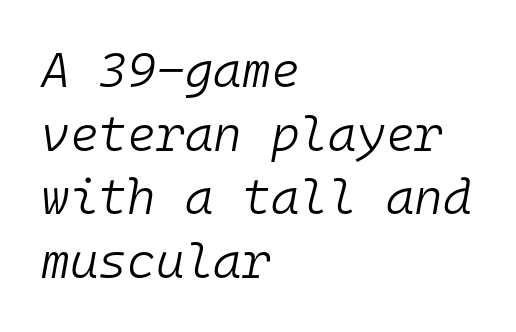
{"italic": "yes", "lean": "right", "slant_degrees": 10, "bold": "no", "weight": "light", "width": "normal", "stroke_contrast": "low", "x_height": "medium", "monospaced": "yes", "underline": "no", "align": "left", "line_spacing": "normal", "line_spacing_ratio": 1.3, "letter_spacing": "normal", "letter_spacing_em": 0.0, "glyph_px": 49}
